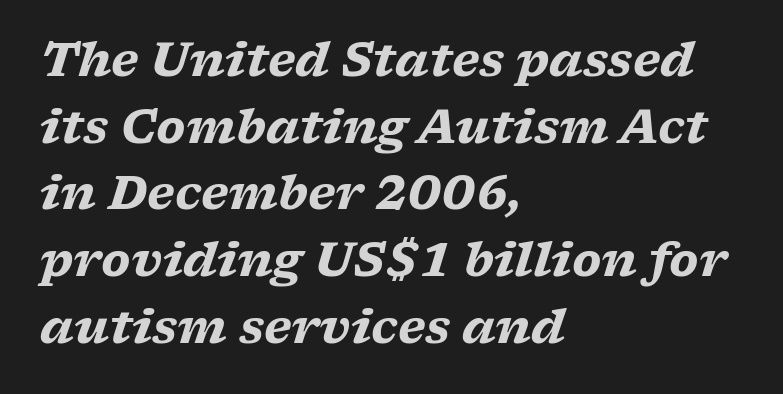
The image shows 46 px heavy, wide serif type, italic (leaning right); set left-aligned, normal line spacing (1.45x), normal letter spacing, not underlined; low stroke contrast and a medium x-height.
